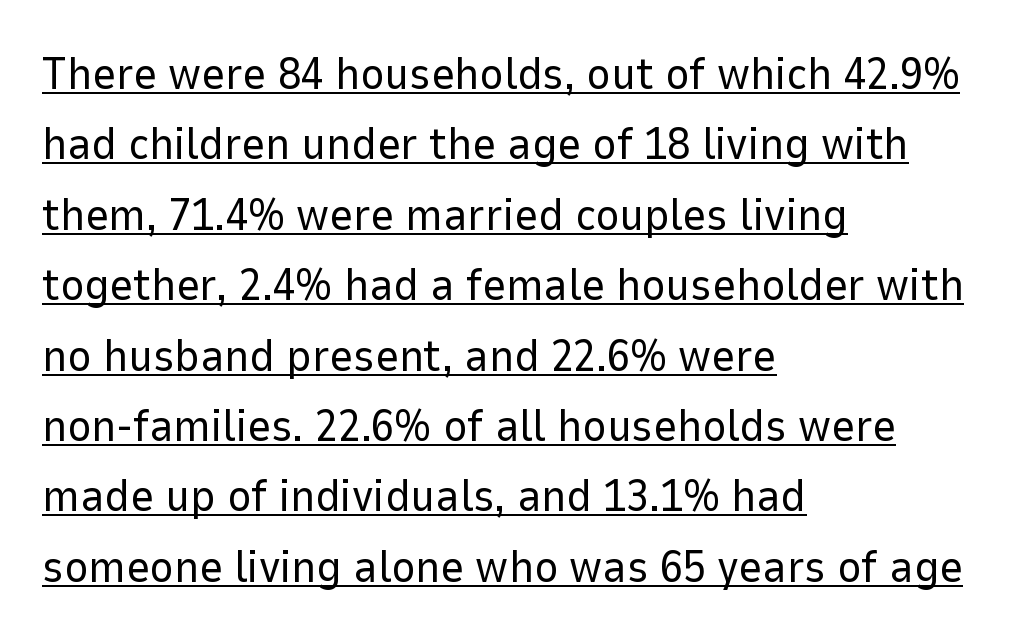
The image shows 46 px regular-weight sans-serif type, upright; set left-aligned, normal line spacing (1.53x), normal letter spacing, underlined; low stroke contrast and a medium x-height.
